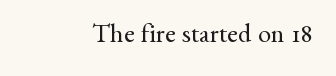
{"italic": "no", "bold": "no", "underline": "no", "letter_spacing": "normal", "letter_spacing_em": 0.0, "glyph_px": 27}
